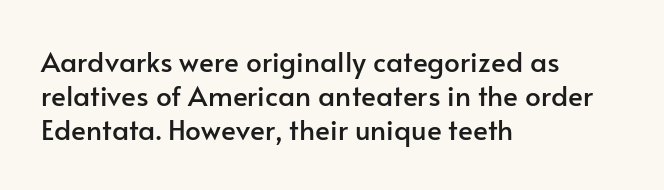
The image shows 28 px sans-serif type, upright; set left-aligned, line spacing 1.22x, normal letter spacing, not underlined; low stroke contrast and a small x-height.
